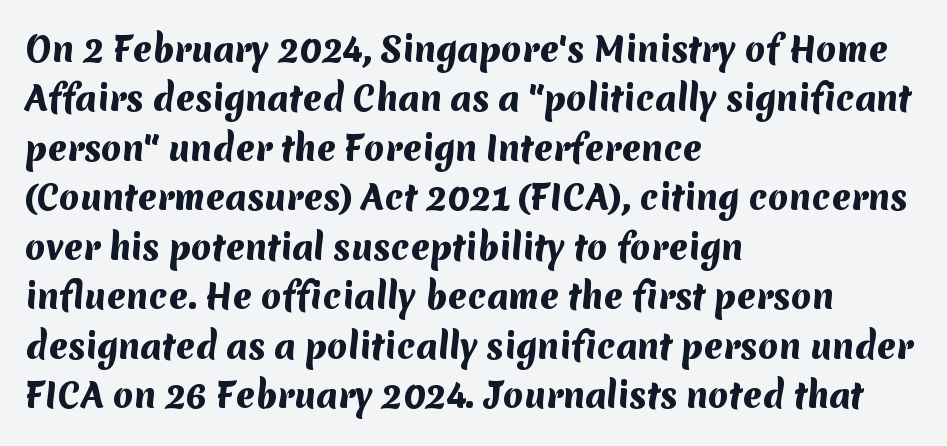
{"serif": "no", "bold": "yes", "weight": "heavy", "width": "normal", "stroke_contrast": "medium", "x_height": "medium", "monospaced": "no", "underline": "no", "align": "left", "line_spacing": "normal", "line_spacing_ratio": 1.5, "letter_spacing": "normal", "letter_spacing_em": 0.0, "glyph_px": 33}
